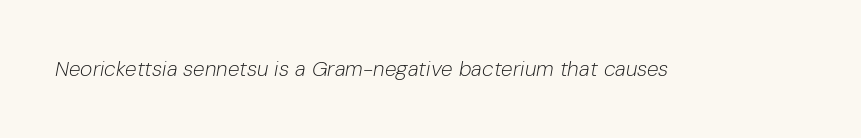
The image shows 21 px text type, italic (leaning right); set normal letter spacing, not underlined.
